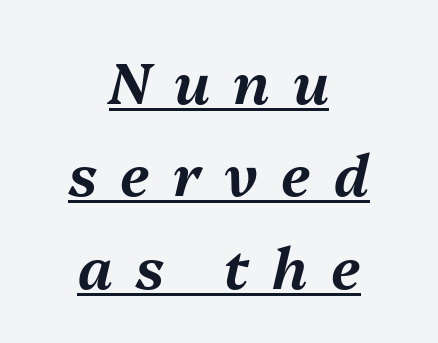
Q: Is the text italic (slanted)? A: Yes, it leans right by about 13 degrees.
Q: Is the text underlined? A: Yes.
Q: How is the paragraph aligned? A: Centered.
Q: Is the spacing between letters normal or unusually wide? A: Unusually wide.
Q: Is the spacing between lines tight, normal or loose? A: Normal.
Q: Width (condensed, normal, or wide)? A: Normal.
Q: Stroke contrast? A: Medium.
Q: x-height? A: Medium.
Q: Monospaced? A: No.
